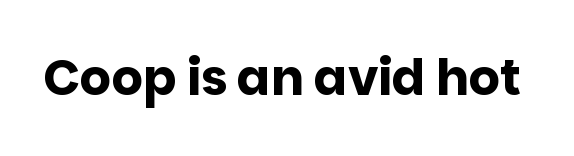
This is roman type, the default non-slanted kind. Nobody touched the tracking dial on this one. You'd pick this weight for a headline — it's a proper bold. Check where the strokes stop: nothing finishes them off — pure sans. You could not count columns in this text — the font is proportionally spaced.
